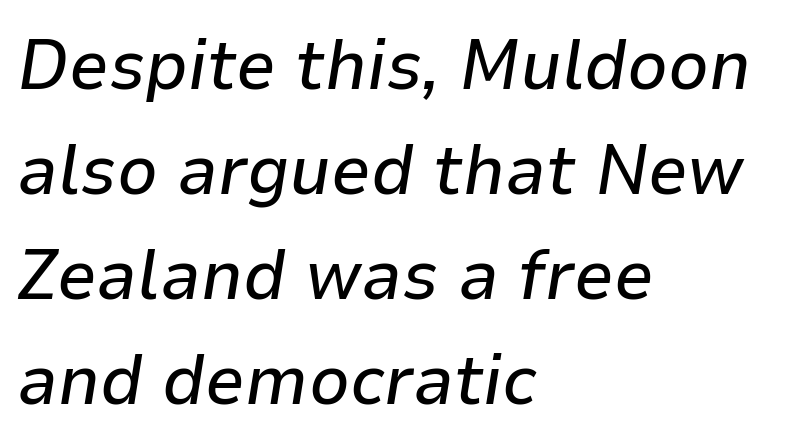
The passage shown is not underscored anywhere. Normally led — the rows are evenly, conventionally spaced. Reading down the block, your eye returns to a fixed left position each line. Observe the ordinary spacing: letters are neighbours, not strangers. Yep, that's italic — everything's leaning. The passage shown is typed in a proportional face where columns would drift.
